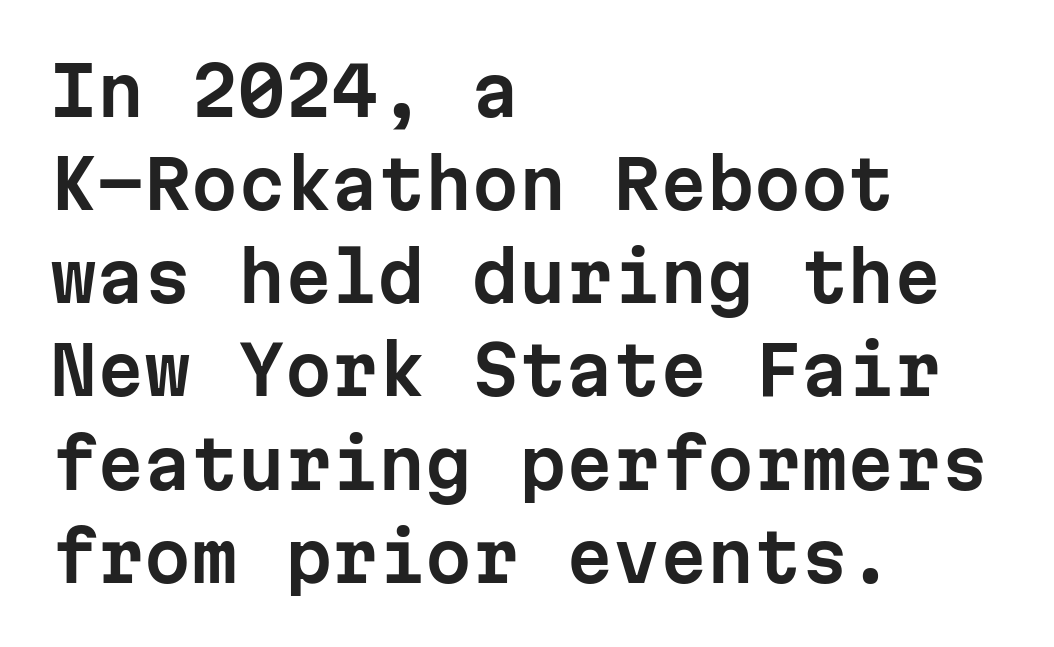
Characters remain perfectly vertical along every line. Summary of vertical rhythm: regular, with standard interline spacing. The face used here is monospaced, like something from a code editor. The lines are quadded left. Rule under the text: the space is simply empty.
